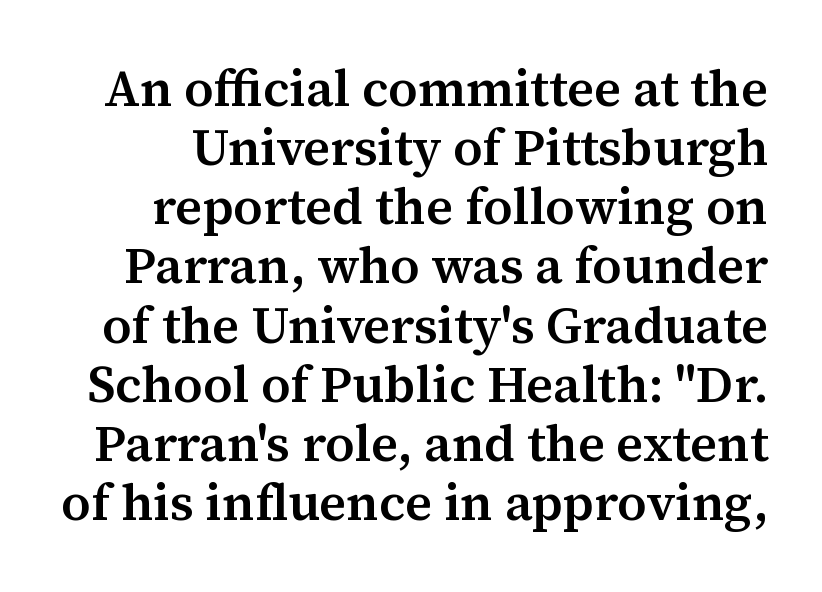
{"serif": "yes", "italic": "no", "bold": "semi", "weight": "semibold", "width": "normal", "stroke_contrast": "medium", "x_height": "medium", "monospaced": "no", "underline": "no", "line_spacing_ratio": 1.16, "letter_spacing": "normal", "letter_spacing_em": 0.0, "glyph_px": 51}
